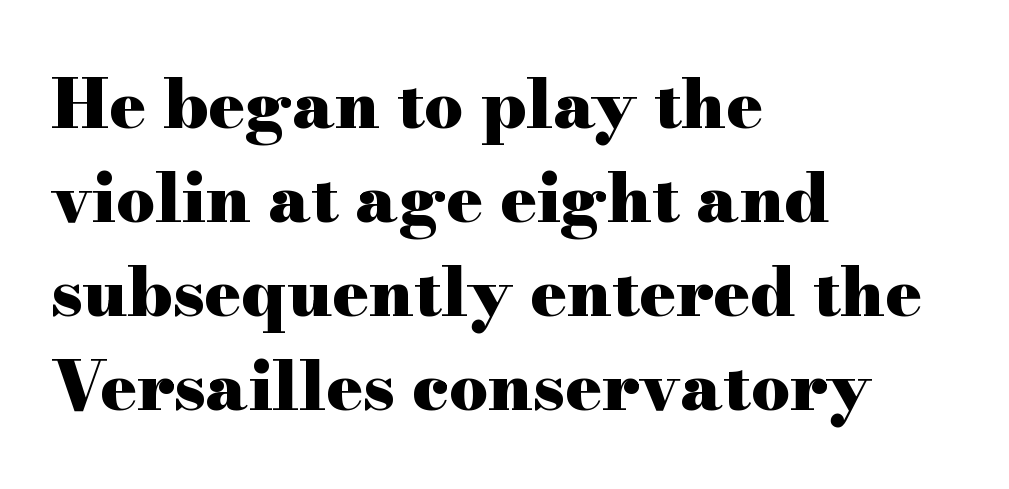
{"serif": "yes", "italic": "no", "bold": "yes", "weight": "heavy", "width": "wide", "stroke_contrast": "high", "x_height": "small", "monospaced": "no", "underline": "no", "align": "left", "line_spacing": "normal", "line_spacing_ratio": 1.38, "letter_spacing": "normal", "letter_spacing_em": 0.0, "glyph_px": 68}
